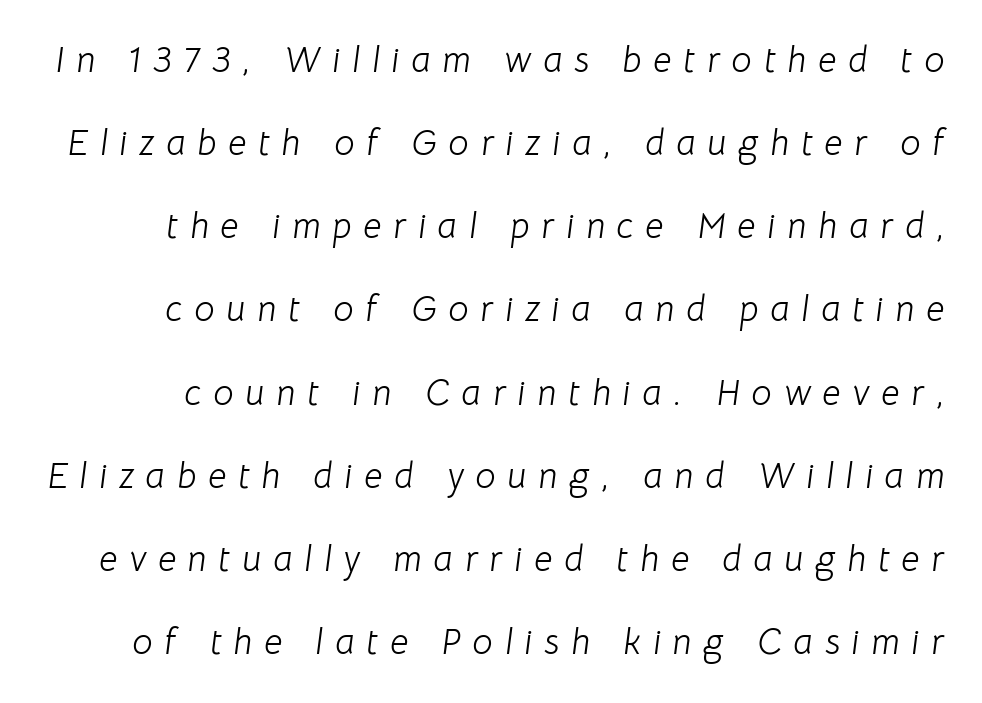
The image shows 36 px light type, italic (leaning right); set loose line spacing (2.31x), unusually wide letter spacing (+0.33 em), not underlined; low stroke contrast and a medium x-height.
